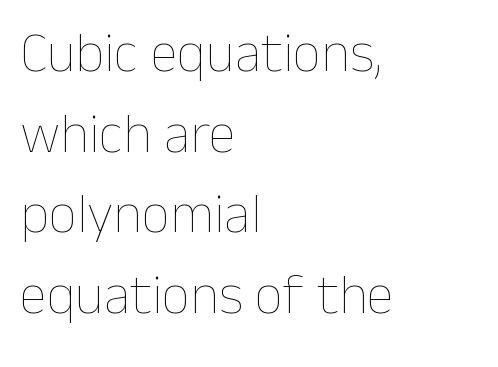
Q: Is the text bold? A: No.
Q: Is the text italic (slanted)? A: No, it is upright.
Q: Is the text underlined? A: No.
Q: How is the paragraph aligned? A: Left-aligned.
Q: Is the spacing between letters normal or unusually wide? A: Normal.
Q: Is the spacing between lines tight, normal or loose? A: Normal.
Q: Width (condensed, normal, or wide)? A: Normal.
Q: Stroke contrast? A: Low.
Q: x-height? A: Medium.
Q: Monospaced? A: No.
